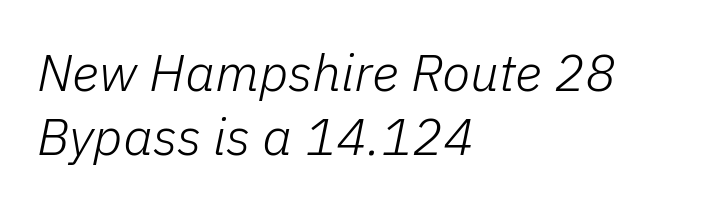
The image shows 52 px light type, italic (leaning right); set left-aligned, line spacing 1.24x, normal letter spacing, not underlined; low stroke contrast and a medium x-height.
